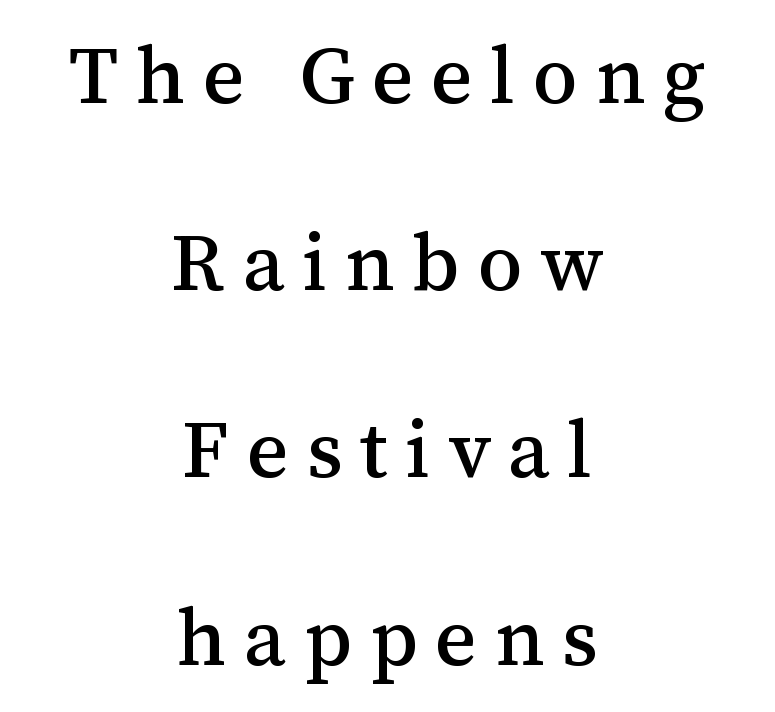
Q: Is the text italic (slanted)? A: No, it is upright.
Q: Is the typeface a serif or a sans-serif typeface? A: Serif.
Q: Is the text underlined? A: No.
Q: How is the paragraph aligned? A: Centered.
Q: Is the spacing between letters normal or unusually wide? A: Unusually wide.
Q: Is the spacing between lines tight, normal or loose? A: Loose.
Q: Width (condensed, normal, or wide)? A: Normal.
Q: Stroke contrast? A: Medium.
Q: x-height? A: Medium.
Q: Monospaced? A: No.
